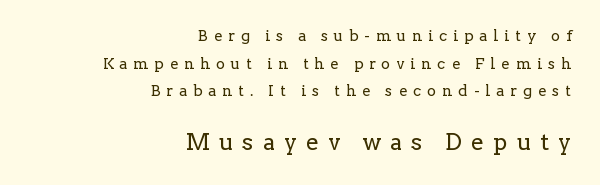
Q: Is the text bold? A: No.
Q: Is the text italic (slanted)? A: No, it is upright.
Q: Is the text underlined? A: No.
Q: How is the paragraph aligned? A: Right-aligned.
Q: Is the spacing between letters normal or unusually wide? A: Unusually wide.
Q: Which block of text is set in a larger size, the first (top) or the second (bottom)? A: The second (bottom) one.
